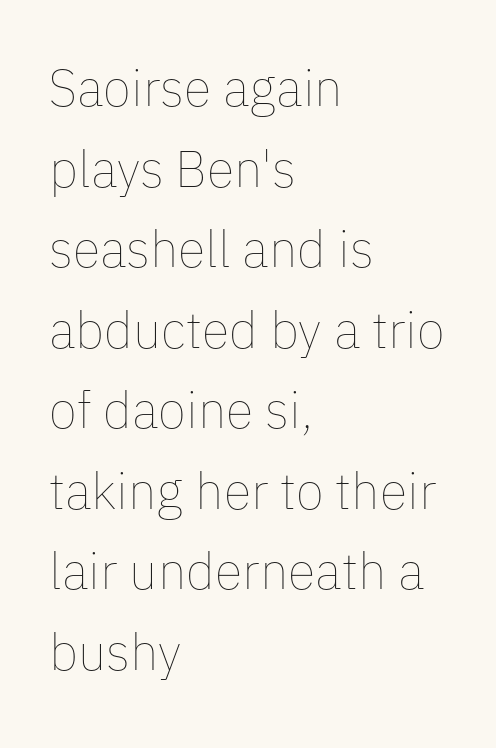
The words here are not underlined. Is this a fixed-width face? No — the glyphs have proportional, varying widths. Horizontal bands of white between lines are of average thickness. A typesetter would mark this as roman, not italic. Words appear dense and cohesive because spacing is normal.
